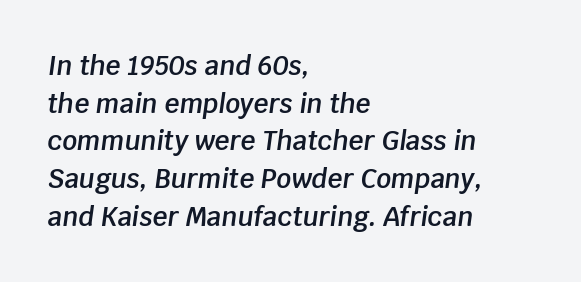
Every row of glyphs begins at an identical x-position on the left. Any mark beneath the type? The region is blank. A semibold gives these letters moderate extra thickness, short of bold. Notice how the stems are inclined rather than vertical — that's the hallmark of italics. Standard letterfit; no display-style spreading of the glyphs. Summary of vertical rhythm: regular, with standard interline spacing.
